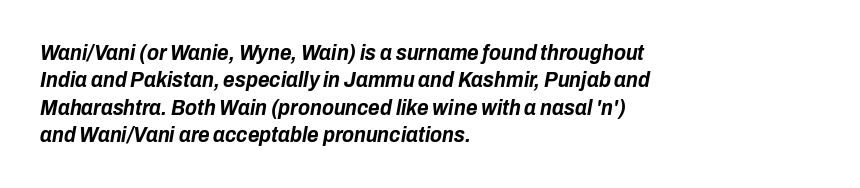
The image shows 22 px bold type, italic (leaning right); set left-aligned, normal line spacing (1.25x), normal letter spacing, not underlined.
